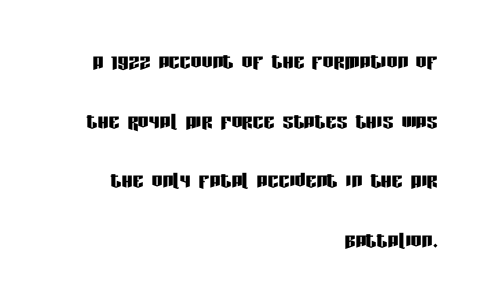
The image shows 27 px text type, upright; set right-aligned, loose line spacing (2.21x), normal letter spacing, not underlined.
